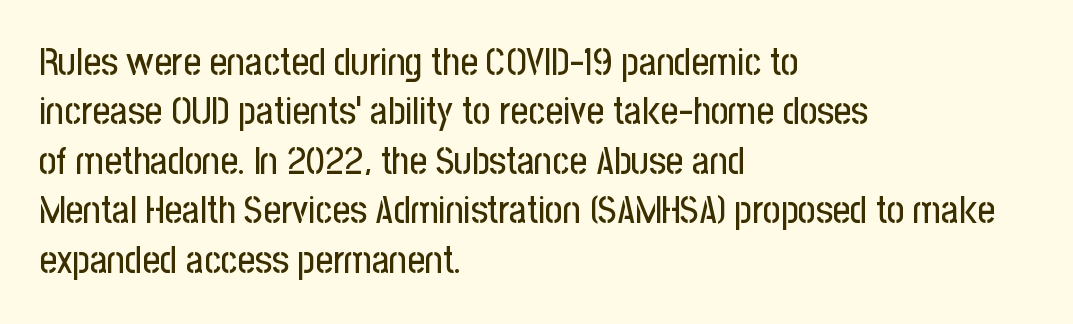
The letters stand upright; this is a roman face. This rendering uses left alignment, leaving the right contour irregular. Note the varied advance widths — an 'i' is clearly narrower than an 'm'. Decoration check: the copy has no underline.
